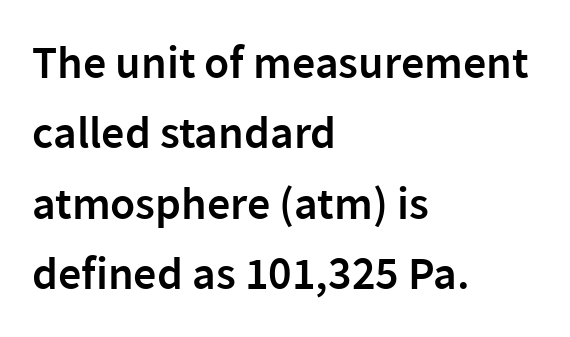
{"serif": "no", "italic": "no", "bold": "semi", "weight": "semibold", "width": "normal", "stroke_contrast": "low", "x_height": "medium", "monospaced": "no", "underline": "no", "align": "left", "line_spacing": "normal", "line_spacing_ratio": 1.53, "letter_spacing": "normal", "letter_spacing_em": 0.0, "glyph_px": 46}
